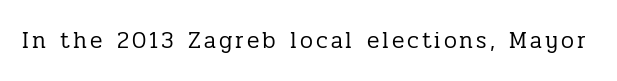
Honestly, there is no underline to notice here at all. This is roman type, the default non-slanted kind. Weight: not bold — regular or lighter.
